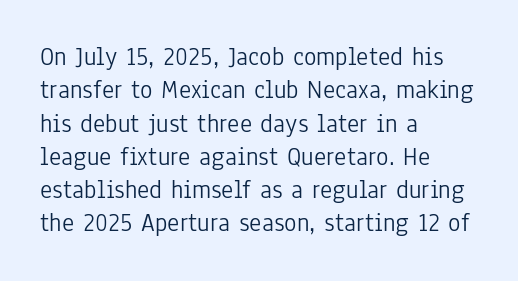
Compared with typical paragraphs, the rows here are spaced about the same. The letters stand straight up with perfectly vertical stems. Short and long lines alike share a common starting point at left. Is the stroke heavy? The answer is a plain regular-or-lighter. In terms of letterspacing, this is plain default setting. Just letters on the line, the space beneath them empty.
